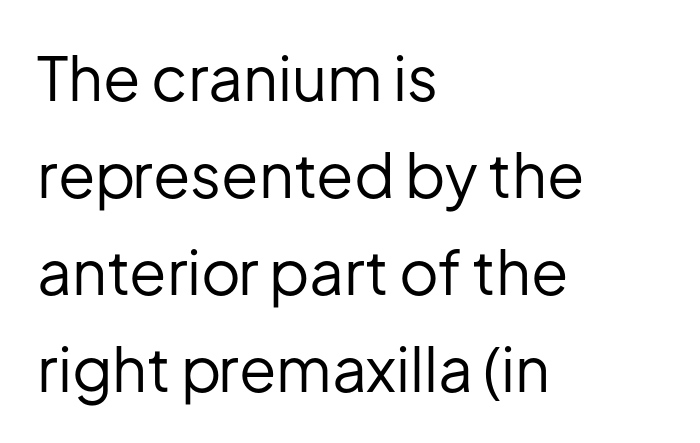
There is no visible air inserted between adjacent glyphs. Every row of glyphs begins at an identical x-position on the left. Vertical spacing — default. Note: no serifs on the glyphs. You could not count columns in this text — the font is proportionally spaced.
